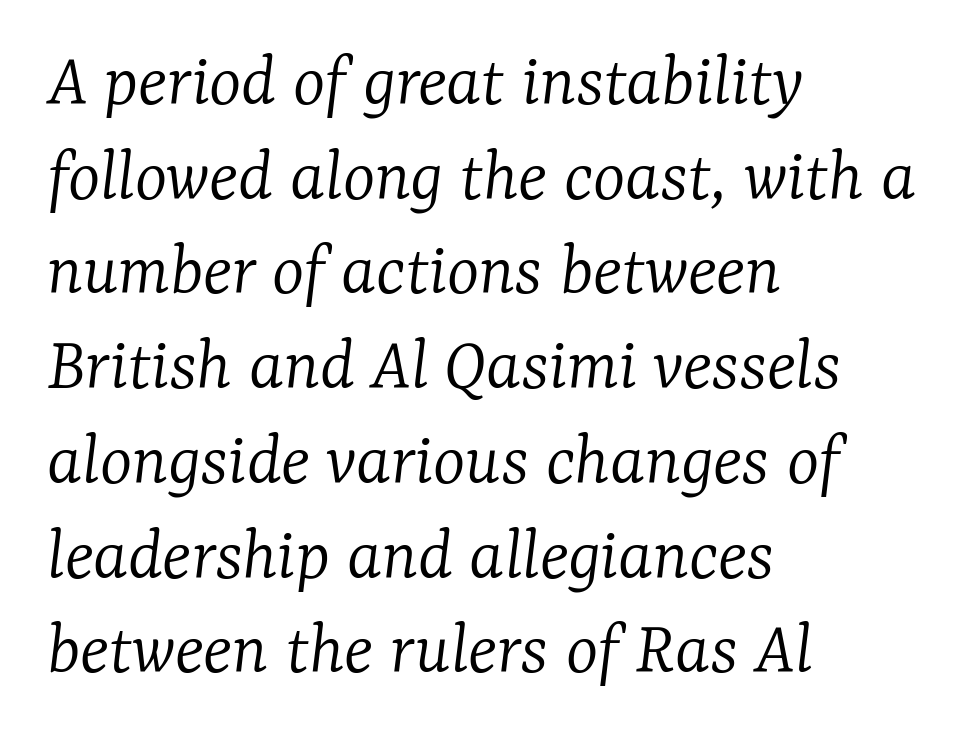
The passage shown is not underscored anywhere. Note the varied advance widths — an 'i' is clearly narrower than an 'm'. The characters display serif detailing at their extremities. Each stroke keeps to a modest, everyday thickness or less. Is the type slanted? Yes — the strokes lean at a clear angle. This rendering leaves character spacing at its baseline value.
